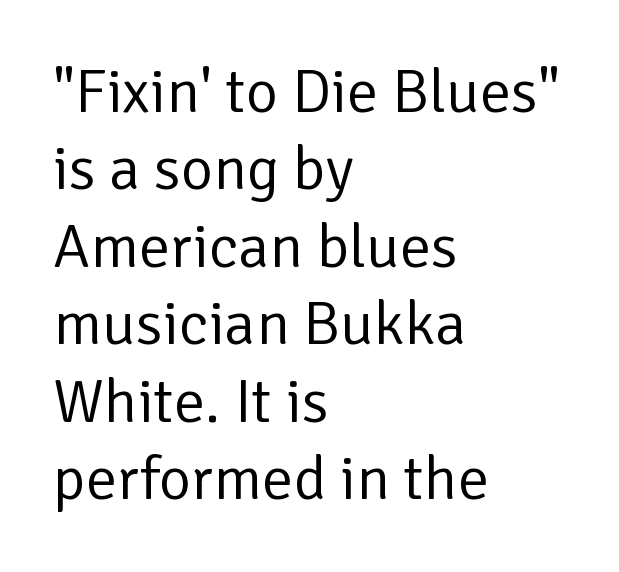
Characters remain perfectly vertical along every line. No word sits above an underline. You could not count columns in this text — the font is proportionally spaced. Unlike a traditional serif, this face leaves its strokes unadorned. Tracking here is standard; glyphs follow each other at the usual distance. These lines sit exactly where default settings would place them.
